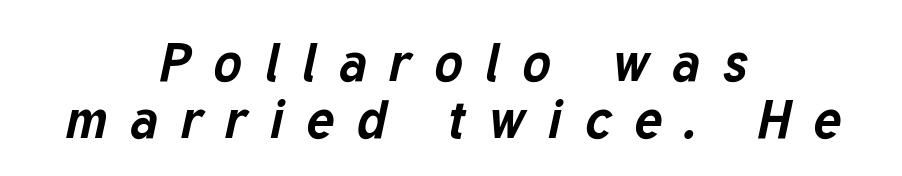
Q: Is the text bold? A: Yes.
Q: Is the text italic (slanted)? A: Yes, it leans right by about 12 degrees.
Q: Is the text underlined? A: No.
Q: How is the paragraph aligned? A: Centered.
Q: Is the spacing between letters normal or unusually wide? A: Unusually wide.
Q: Is the spacing between lines tight, normal or loose? A: Tight.
Q: Width (condensed, normal, or wide)? A: Normal.
Q: Stroke contrast? A: Low.
Q: x-height? A: Medium.
Q: Monospaced? A: No.
